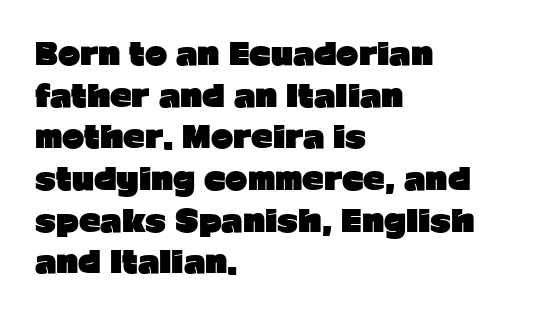
Typographically, this falls in the sans-serif category. Note the varied advance widths — an 'i' is clearly narrower than an 'm'. The setting favours the left margin, as ordinary paragraphs usually do. Glyph-to-glyph distance matches everyday printed text. The axis of the letterforms is exactly vertical. The passage shown is emphatically bold.
